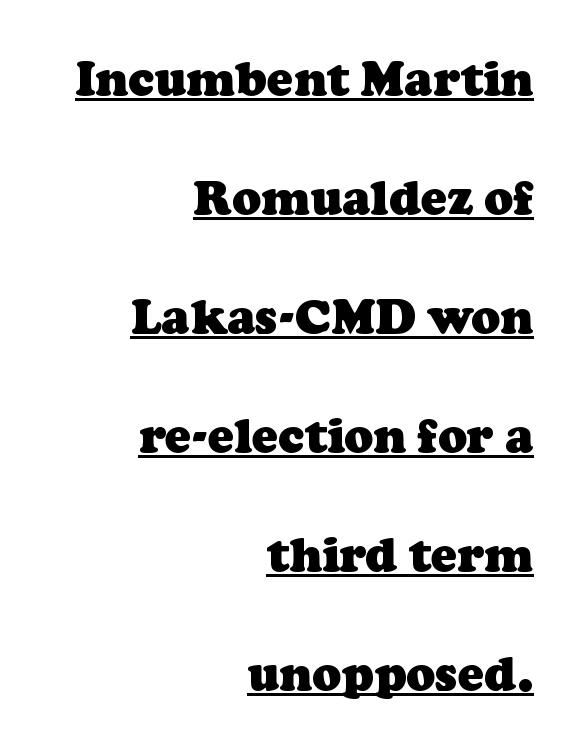
The passage shown is typed in a proportional face where columns would drift. Teacher's note: observe the even right margin — that is flush-right alignment. Letter spacing: default. What's the leading like? Stretched, with rows far apart. The type family on display is of the serif kind. The lettering is marked with a stroke running underneath it.
